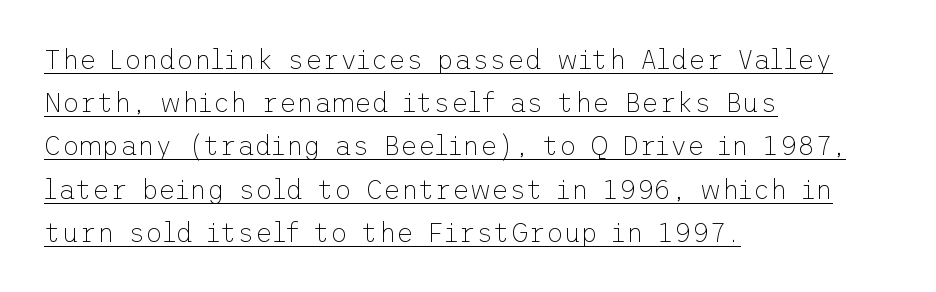
A student would call this left alignment; a typographer would say flush left, rag right. It's the straight-up-and-down kind of type. No heavy texture on the line: the type isn't bold. The vertical gap from one line to the next is medium. The sample's only ornament is a line tracing under the words. The horizontal fit of the characters is conventional and even.
